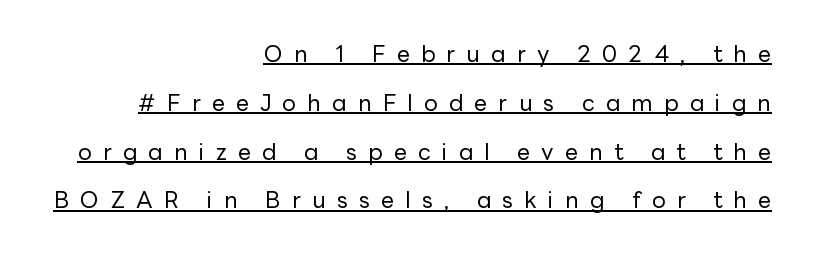
Honestly, the letter spacing is so wide it's the main thing you notice. Beneath each row of characters lies a ruled line. A flush-right, rag-left setting is used for this passage. Notice the wide empty band between every row — that's loose leading. Characters remain perfectly vertical along every line. The letterforms sit at book weight or below.
